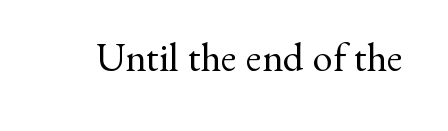
{"serif": "yes", "italic": "no", "bold": "no", "weight": "regular", "width": "normal", "stroke_contrast": "medium", "x_height": "small", "monospaced": "no", "underline": "no", "letter_spacing": "normal", "letter_spacing_em": 0.0, "glyph_px": 40}
